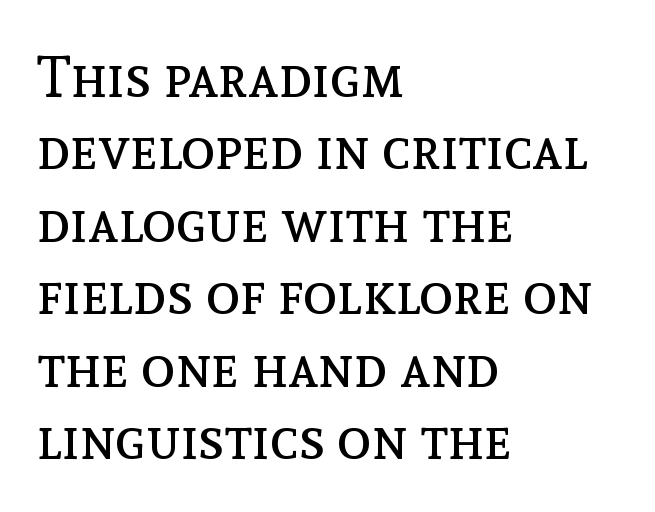
{"italic": "no", "bold": "no", "weight": "regular", "width": "normal", "x_height": "medium", "monospaced": "no", "underline": "no", "align": "left", "line_spacing": "normal", "line_spacing_ratio": 1.27, "letter_spacing": "normal", "letter_spacing_em": 0.0, "glyph_px": 57}
